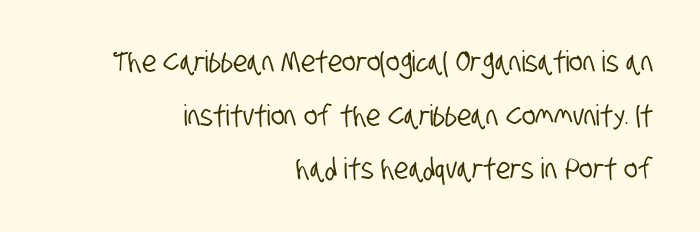
{"serif": "no", "width": "condensed", "stroke_contrast": "low", "x_height": "large", "monospaced": "no", "underline": "no", "align": "right", "line_spacing_ratio": 1.85, "letter_spacing": "normal", "letter_spacing_em": 0.0, "glyph_px": 29}
